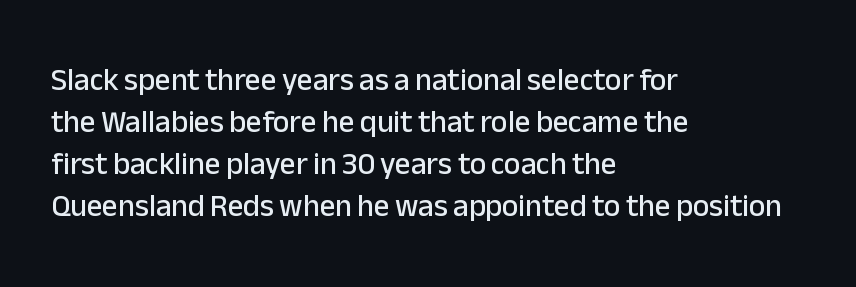
Q: Is the text italic (slanted)? A: No, it is upright.
Q: Is the typeface a serif or a sans-serif typeface? A: Sans-serif.
Q: Is the text underlined? A: No.
Q: How is the paragraph aligned? A: Left-aligned.
Q: Is the spacing between letters normal or unusually wide? A: Normal.
Q: Is the spacing between lines tight, normal or loose? A: Normal.
Q: Width (condensed, normal, or wide)? A: Normal.
Q: Stroke contrast? A: Low.
Q: x-height? A: Medium.
Q: Monospaced? A: No.
